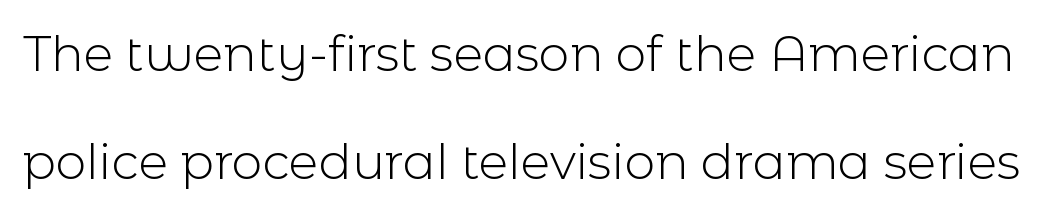
{"serif": "no", "italic": "no", "bold": "no", "weight": "light", "width": "normal", "x_height": "medium", "monospaced": "no", "underline": "no", "line_spacing": "loose", "line_spacing_ratio": 2.2, "letter_spacing": "normal", "letter_spacing_em": 0.0, "glyph_px": 49}
